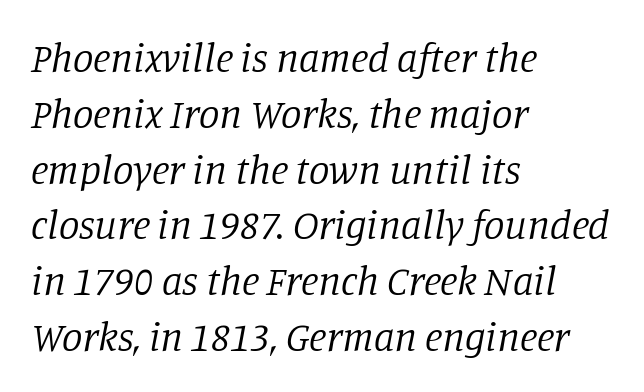
Q: Is the text bold? A: No.
Q: Is the text italic (slanted)? A: Yes, it leans right by about 11 degrees.
Q: Is the typeface a serif or a sans-serif typeface? A: Serif.
Q: Is the text underlined? A: No.
Q: How is the paragraph aligned? A: Left-aligned.
Q: Is the spacing between letters normal or unusually wide? A: Normal.
Q: Is the spacing between lines tight, normal or loose? A: Normal.
Q: Width (condensed, normal, or wide)? A: Normal.
Q: Stroke contrast? A: Low.
Q: x-height? A: Large.
Q: Monospaced? A: No.
